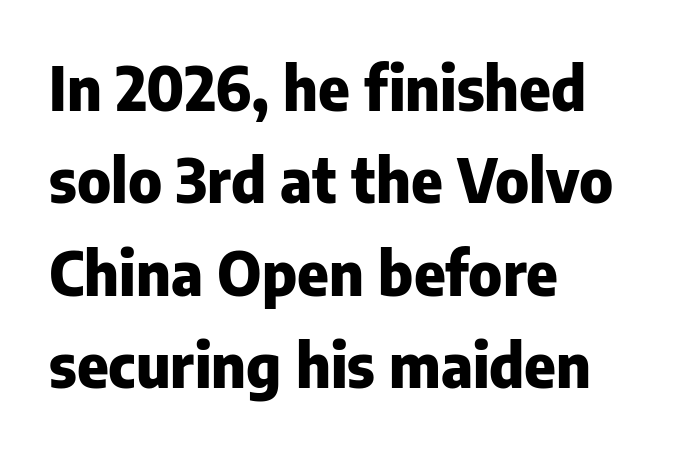
The image shows 60 px heavy sans-serif type, upright; set left-aligned, normal line spacing (1.54x), normal letter spacing, not underlined; low stroke contrast and a medium x-height.
